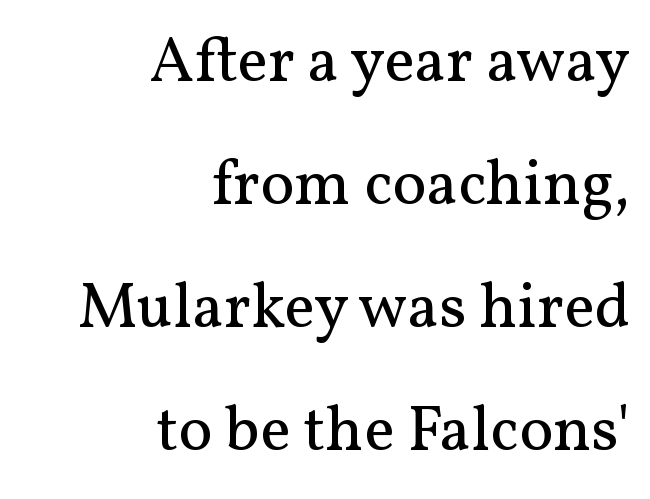
Q: Is the text bold? A: No.
Q: Is the text italic (slanted)? A: No, it is upright.
Q: Is the typeface a serif or a sans-serif typeface? A: Serif.
Q: Is the text underlined? A: No.
Q: How is the paragraph aligned? A: Right-aligned.
Q: Is the spacing between letters normal or unusually wide? A: Normal.
Q: Is the spacing between lines tight, normal or loose? A: Loose.
Q: Width (condensed, normal, or wide)? A: Normal.
Q: Stroke contrast? A: Medium.
Q: x-height? A: Medium.
Q: Monospaced? A: No.
